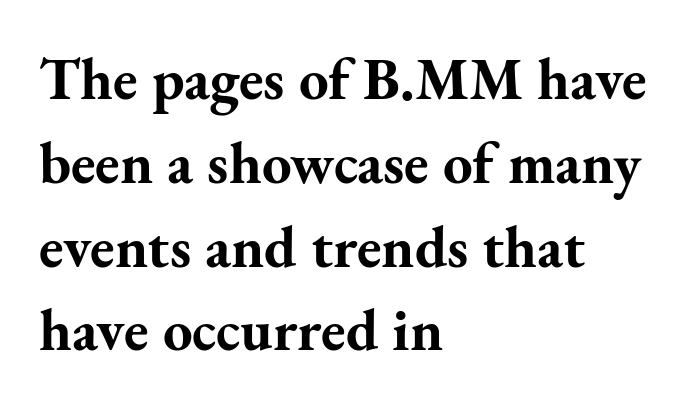
Q: Is the text bold? A: Yes.
Q: Is the text italic (slanted)? A: No, it is upright.
Q: Is the typeface a serif or a sans-serif typeface? A: Serif.
Q: Is the text underlined? A: No.
Q: How is the paragraph aligned? A: Left-aligned.
Q: Is the spacing between letters normal or unusually wide? A: Normal.
Q: Is the spacing between lines tight, normal or loose? A: Normal.
Q: Width (condensed, normal, or wide)? A: Normal.
Q: Stroke contrast? A: Medium.
Q: x-height? A: Small.
Q: Monospaced? A: No.
